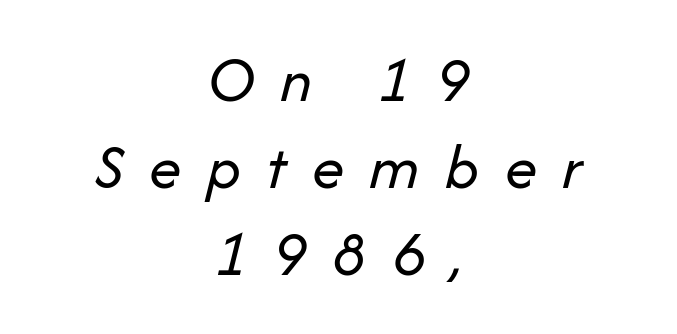
{"italic": "yes", "lean": "right", "slant_degrees": 14, "bold": "no", "weight": "regular", "width": "normal", "stroke_contrast": "low", "x_height": "medium", "monospaced": "no", "underline": "no", "align": "center", "line_spacing": "normal", "line_spacing_ratio": 1.34, "letter_spacing": "wide", "letter_spacing_em": 0.39, "glyph_px": 65}
